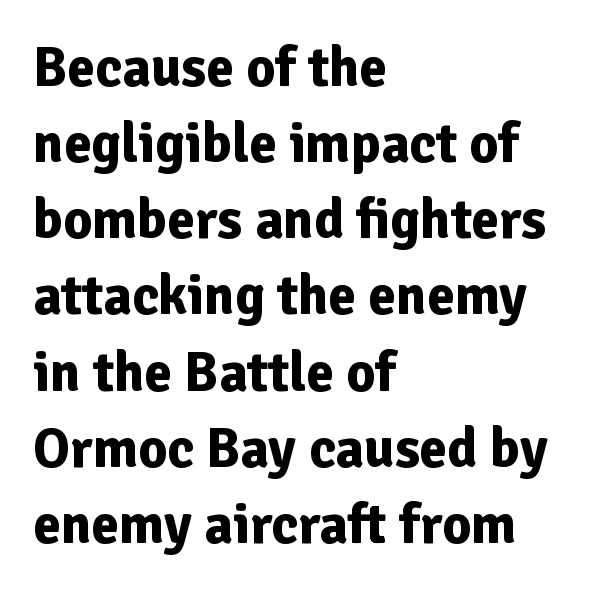
{"serif": "no", "italic": "no", "bold": "yes", "weight": "bold", "width": "normal", "stroke_contrast": "low", "x_height": "medium", "monospaced": "no", "underline": "no", "align": "left", "line_spacing": "normal", "line_spacing_ratio": 1.36, "letter_spacing": "normal", "letter_spacing_em": 0.0, "glyph_px": 56}
